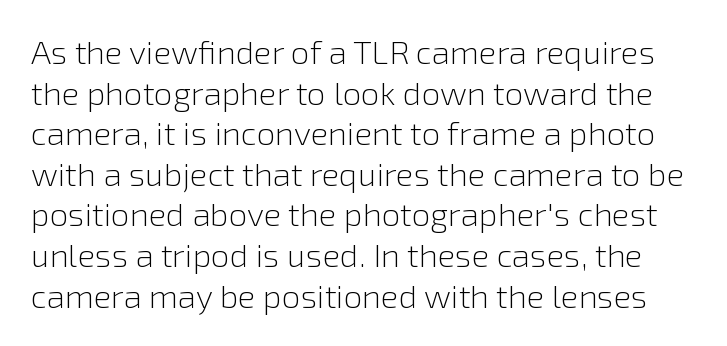
Q: Is the text bold? A: No.
Q: Is the text italic (slanted)? A: No, it is upright.
Q: Is the typeface a serif or a sans-serif typeface? A: Sans-serif.
Q: Is the text underlined? A: No.
Q: Is the spacing between letters normal or unusually wide? A: Normal.
Q: Width (condensed, normal, or wide)? A: Normal.
Q: Stroke contrast? A: Low.
Q: x-height? A: Medium.
Q: Monospaced? A: No.
